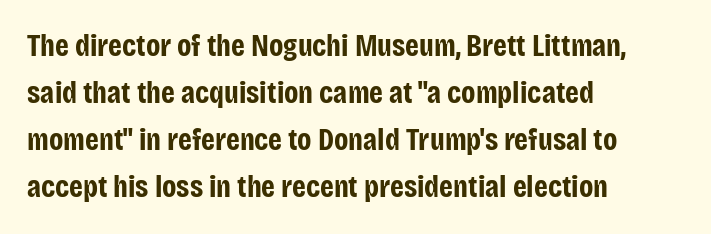
{"serif": "no", "italic": "no", "bold": "yes", "weight": "bold", "width": "condensed", "stroke_contrast": "low", "x_height": "large", "monospaced": "no", "underline": "no", "align": "left", "line_spacing": "normal", "line_spacing_ratio": 1.52, "letter_spacing": "normal", "letter_spacing_em": 0.0, "glyph_px": 31}
